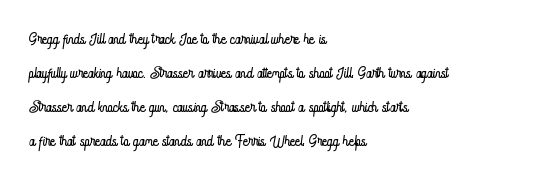
The image shows 22 px text type; set left-aligned, normal line spacing (1.55x), normal letter spacing, not underlined.
